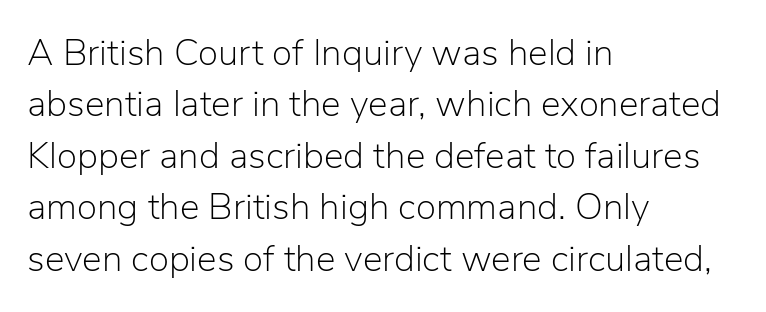
The image shows 37 px light sans-serif type, upright; set left-aligned, normal line spacing (1.39x), normal letter spacing, not underlined; low stroke contrast and a medium x-height.
